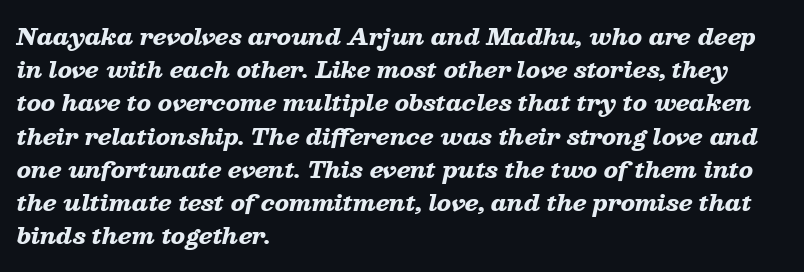
Stroke thickness is high; the sample reads as a true bold. Vertical spacing — default. The passage is arranged the way most books set body copy — flush left. Characters are canted at an angle relative to the baseline's perpendicular. Tracking value appears to be zero — textbook default spacing.
